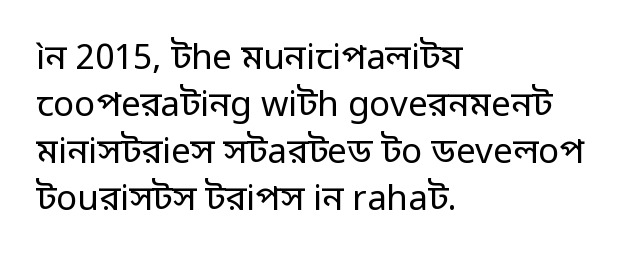
A roman cut, with each character standing at attention. Honestly, the row spacing looks completely unremarkable. Check the space under the baseline: it is left empty. Characters follow at the spacing the type designer built in.
